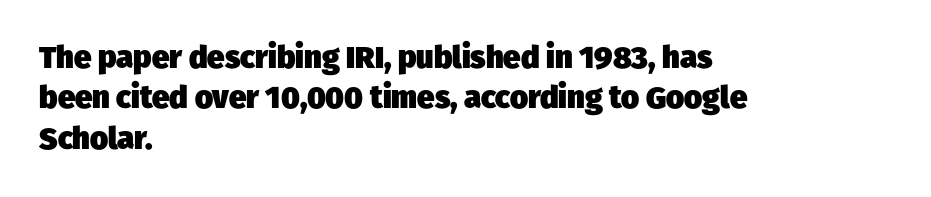
Q: Is the text bold? A: Yes.
Q: Is the typeface a serif or a sans-serif typeface? A: Sans-serif.
Q: Is the text underlined? A: No.
Q: How is the paragraph aligned? A: Left-aligned.
Q: Is the spacing between letters normal or unusually wide? A: Normal.
Q: Is the spacing between lines tight, normal or loose? A: Normal.
Q: Width (condensed, normal, or wide)? A: Normal.
Q: Stroke contrast? A: Low.
Q: x-height? A: Medium.
Q: Monospaced? A: No.
